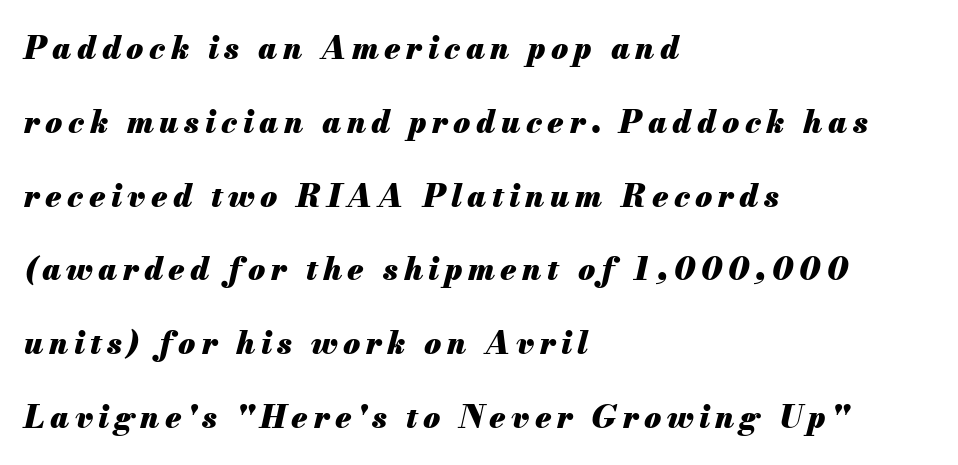
A great deal of white space separates one row of letters from the next. This rendering uses left alignment, leaving the right contour irregular. The string is rendered with underlining switched off. The rendering uses natural spacing where letterforms have individual widths. A typesetter would mark this as italic. The rendering uses a bold face; every stroke is thick and dark.
